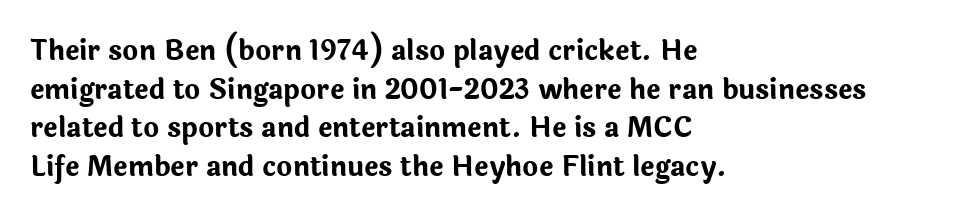
Q: Is the text bold? A: Yes.
Q: Is the text italic (slanted)? A: No, it is upright.
Q: Is the text underlined? A: No.
Q: How is the paragraph aligned? A: Left-aligned.
Q: Is the spacing between letters normal or unusually wide? A: Normal.
Q: Is the spacing between lines tight, normal or loose? A: Normal.
